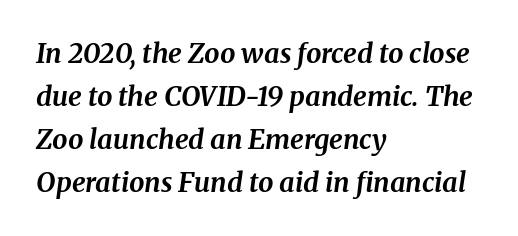
Compared with ordinary roman type, these characters are visibly tilted. No word sits above an underline. The typesetter chose a ragged-right arrangement here. Short note: letters normally spaced. The line-height multiplier appears to be the usual default.
